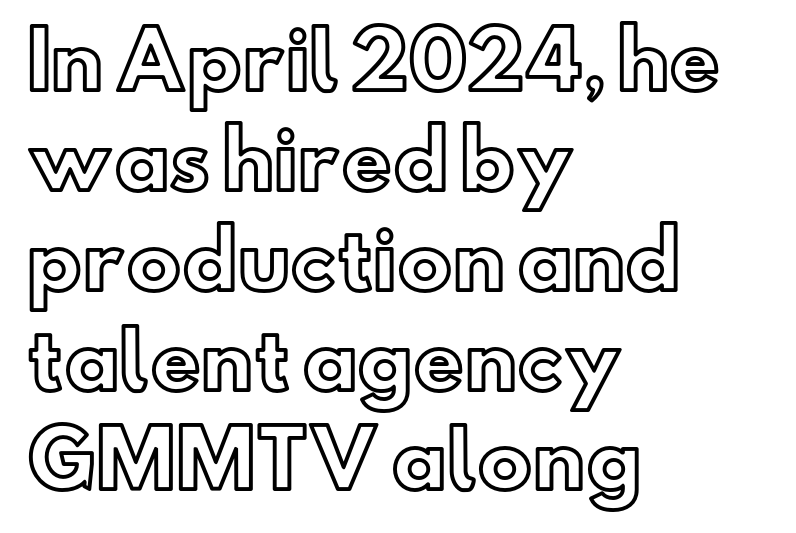
Q: Is the text italic (slanted)? A: No, it is upright.
Q: Is the text underlined? A: No.
Q: How is the paragraph aligned? A: Left-aligned.
Q: Is the spacing between letters normal or unusually wide? A: Normal.
Q: Is the spacing between lines tight, normal or loose? A: Normal.
Q: Width (condensed, normal, or wide)? A: Normal.
Q: x-height? A: Small.
Q: Monospaced? A: No.
